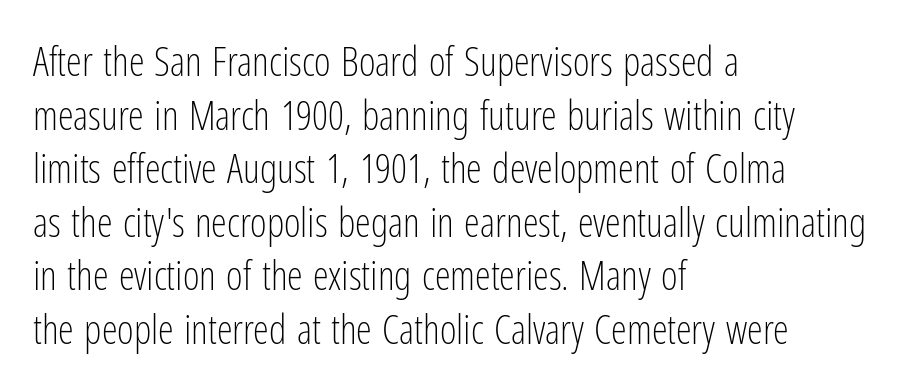
The image shows 40 px light, condensed sans-serif type, upright; set left-aligned, normal line spacing (1.34x), normal letter spacing, not underlined; low stroke contrast and a medium x-height.
